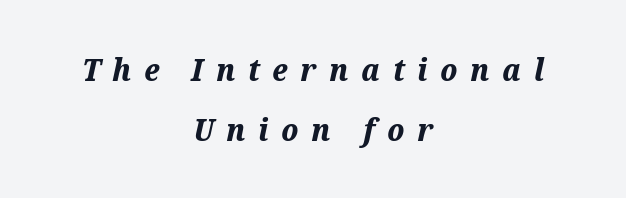
The image shows 31 px bold type, italic (leaning right); set centered, loose line spacing (1.93x), unusually wide letter spacing (+0.41 em), not underlined; medium stroke contrast and a medium x-height.
